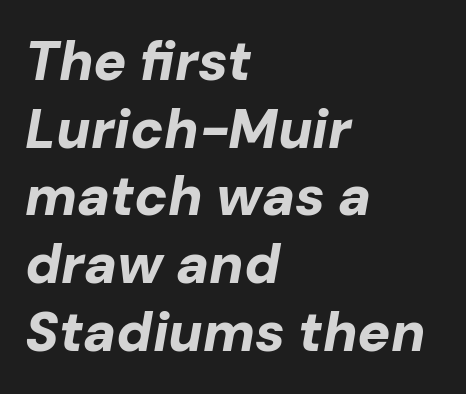
Q: Is the text bold? A: Yes.
Q: Is the text italic (slanted)? A: Yes, it leans right by about 10 degrees.
Q: Is the text underlined? A: No.
Q: How is the paragraph aligned? A: Left-aligned.
Q: Is the spacing between letters normal or unusually wide? A: Normal.
Q: Width (condensed, normal, or wide)? A: Normal.
Q: Stroke contrast? A: Low.
Q: x-height? A: Medium.
Q: Monospaced? A: No.
